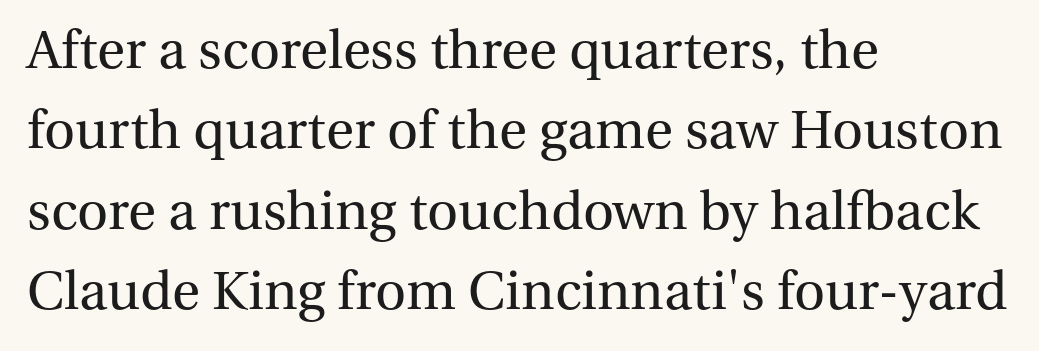
{"serif": "yes", "italic": "no", "bold": "no", "weight": "regular", "width": "normal", "stroke_contrast": "medium", "x_height": "medium", "monospaced": "no", "underline": "no", "align": "left", "line_spacing": "normal", "line_spacing_ratio": 1.49, "letter_spacing": "normal", "letter_spacing_em": 0.0, "glyph_px": 54}
